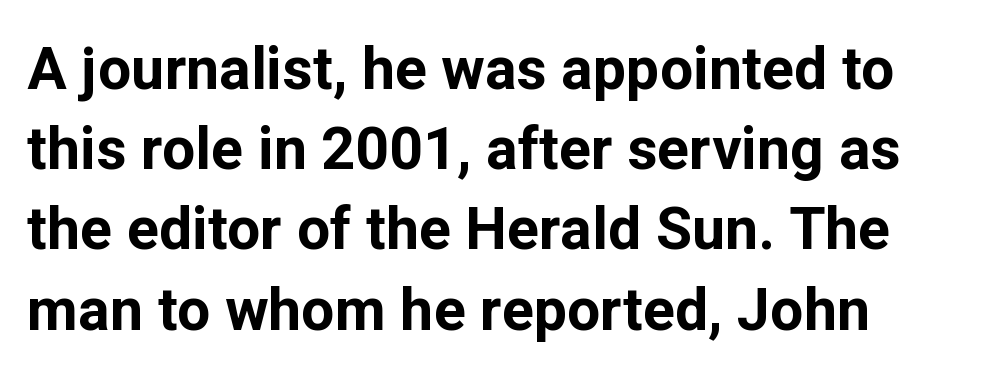
The glyphs have the mass of a bold cut. In CSS terms this would be text-align: left. Are there feet on the stems? There aren't — it's a sans. Spacing between characters is what you'd get straight out of the box. Any mark beneath the type? The region is blank.
